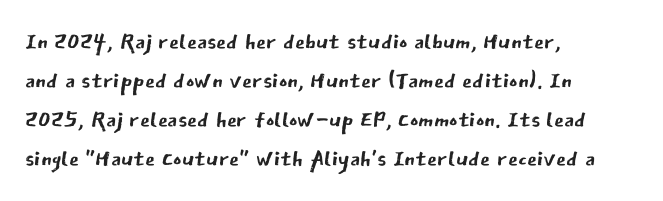
The image shows 32 px regular-weight sans-serif type, upright; set left-aligned, line spacing 1.22x, normal letter spacing, not underlined; low stroke contrast and a medium x-height.
